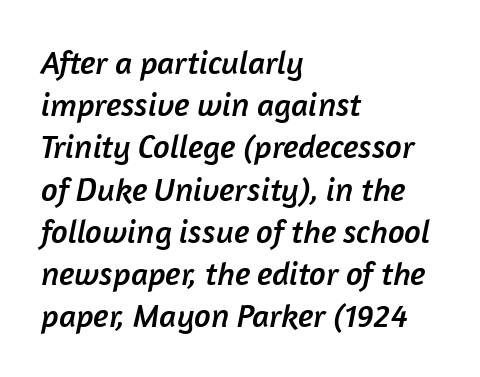
Q: Is the typeface a serif or a sans-serif typeface? A: Sans-serif.
Q: Is the text underlined? A: No.
Q: How is the paragraph aligned? A: Left-aligned.
Q: Is the spacing between letters normal or unusually wide? A: Normal.
Q: Is the spacing between lines tight, normal or loose? A: Normal.
Q: Width (condensed, normal, or wide)? A: Normal.
Q: Stroke contrast? A: Low.
Q: x-height? A: Medium.
Q: Monospaced? A: No.
